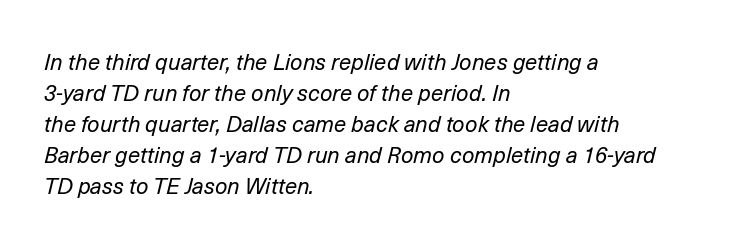
{"italic": "yes", "lean": "right", "slant_degrees": 14, "bold": "no", "underline": "no", "align": "left", "line_spacing": "normal", "line_spacing_ratio": 1.41, "letter_spacing": "normal", "letter_spacing_em": 0.0, "glyph_px": 22}
